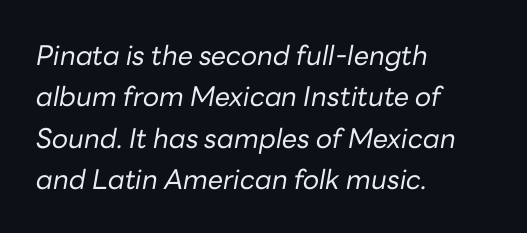
{"italic": "yes", "lean": "right", "slant_degrees": 10, "bold": "no", "underline": "no", "align": "left", "line_spacing": "normal", "line_spacing_ratio": 1.53, "letter_spacing": "normal", "letter_spacing_em": 0.0, "glyph_px": 27}
